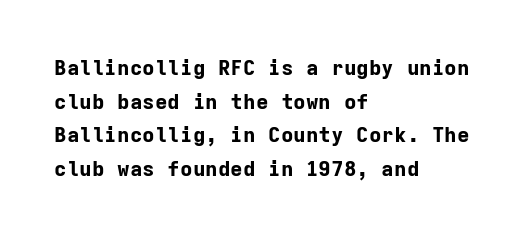
{"italic": "no", "bold": "yes", "underline": "no", "align": "left", "line_spacing": "normal", "line_spacing_ratio": 1.6, "letter_spacing": "normal", "letter_spacing_em": 0.0, "glyph_px": 21}
